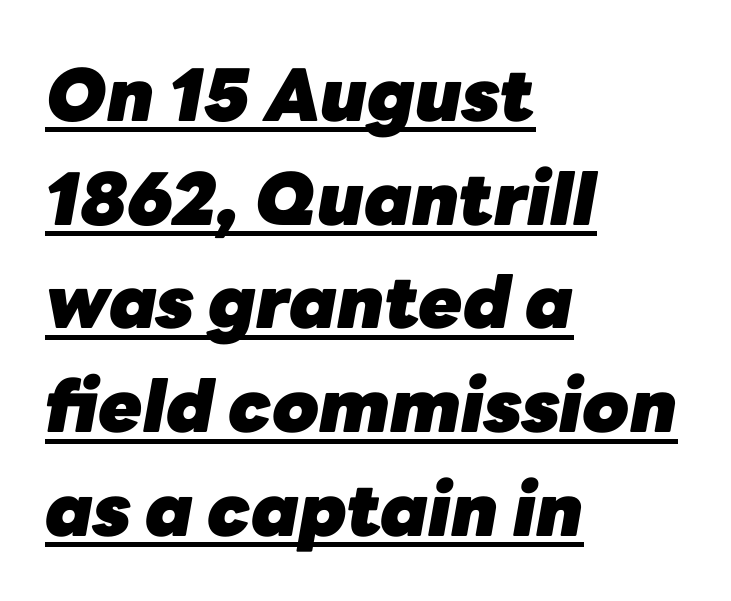
The image shows 72 px heavy type, italic (leaning right); set left-aligned, normal line spacing (1.44x), normal letter spacing, underlined; low stroke contrast and a medium x-height.
